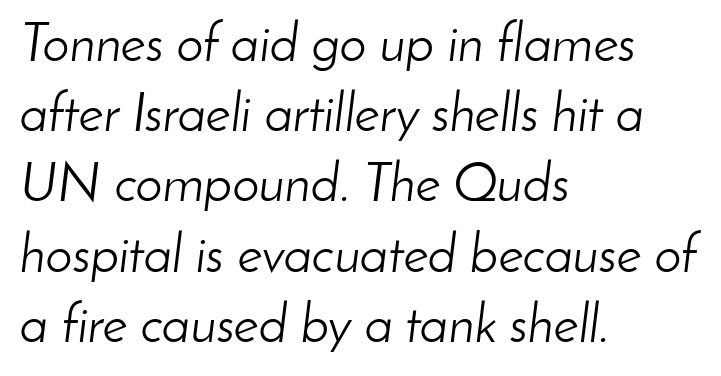
Heaviness? Minimal to ordinary, like unemphasized prose. Is the type slanted? Yes — the strokes lean at a clear angle. Spacing verdict: proportional, widths tailored to each character. What's the leading like? Ordinary, nothing unusual. You could call the tracking neutral — neither tight nor loose.
